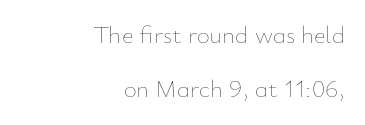
{"italic": "no", "bold": "no", "underline": "no", "align": "right", "line_spacing": "loose", "line_spacing_ratio": 2.16, "letter_spacing": "normal", "letter_spacing_em": 0.0, "glyph_px": 25}
